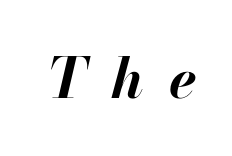
{"italic": "yes", "lean": "right", "slant_degrees": 13, "bold": "yes", "weight": "bold", "width": "normal", "stroke_contrast": "high", "x_height": "small", "monospaced": "no", "underline": "no", "letter_spacing": "wide", "letter_spacing_em": 0.46, "glyph_px": 56}
